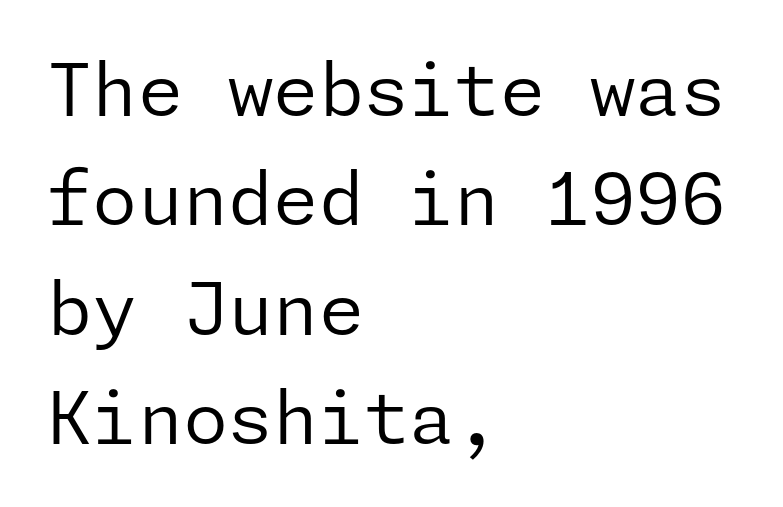
Descenders hang freely into open space. No feet cap the strokes, marking this as sans-serif type. The vertical gap from one line to the next is medium. These lines keep a tight, regular rhythm from letter to letter.
